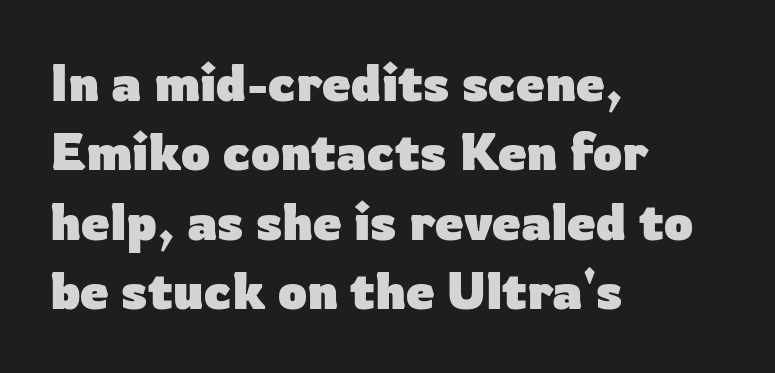
Q: Is the text bold? A: Yes.
Q: Is the text italic (slanted)? A: No, it is upright.
Q: Is the typeface a serif or a sans-serif typeface? A: Sans-serif.
Q: Is the text underlined? A: No.
Q: How is the paragraph aligned? A: Left-aligned.
Q: Is the spacing between letters normal or unusually wide? A: Normal.
Q: Is the spacing between lines tight, normal or loose? A: Normal.
Q: Width (condensed, normal, or wide)? A: Normal.
Q: Stroke contrast? A: Low.
Q: x-height? A: Medium.
Q: Monospaced? A: No.
